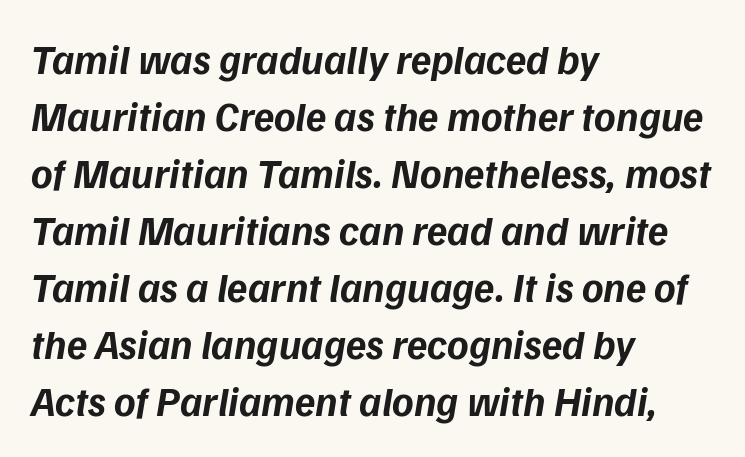
Q: Is the text bold? A: Yes.
Q: Is the text italic (slanted)? A: Yes, it leans right by about 9 degrees.
Q: Is the text underlined? A: No.
Q: How is the paragraph aligned? A: Left-aligned.
Q: Is the spacing between letters normal or unusually wide? A: Normal.
Q: Is the spacing between lines tight, normal or loose? A: Normal.
Q: Width (condensed, normal, or wide)? A: Normal.
Q: Stroke contrast? A: Low.
Q: x-height? A: Medium.
Q: Monospaced? A: No.
